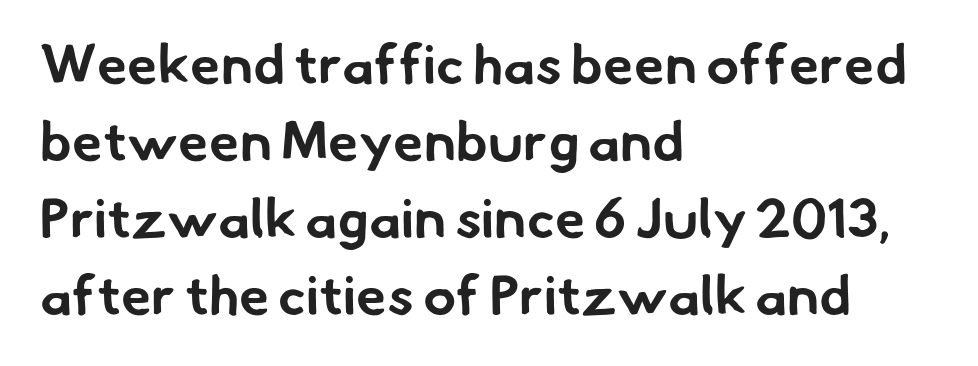
{"serif": "no", "bold": "yes", "weight": "bold", "width": "normal", "stroke_contrast": "low", "x_height": "small", "monospaced": "no", "underline": "no", "align": "left", "line_spacing": "normal", "line_spacing_ratio": 1.4, "letter_spacing": "normal", "letter_spacing_em": 0.0, "glyph_px": 55}
